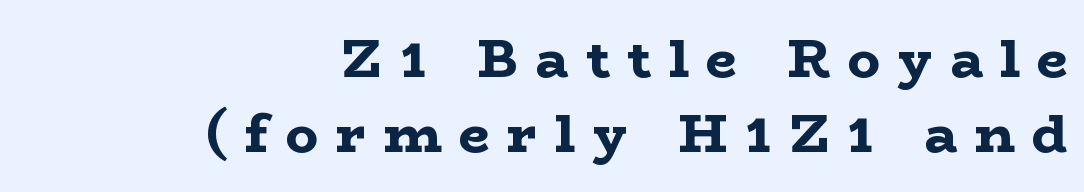
Q: Is the text bold? A: Yes.
Q: Is the text italic (slanted)? A: No, it is upright.
Q: Is the typeface a serif or a sans-serif typeface? A: Serif.
Q: Is the text underlined? A: No.
Q: How is the paragraph aligned? A: Right-aligned.
Q: Is the spacing between letters normal or unusually wide? A: Unusually wide.
Q: Is the spacing between lines tight, normal or loose? A: Normal.
Q: Width (condensed, normal, or wide)? A: Wide.
Q: Stroke contrast? A: Low.
Q: x-height? A: Medium.
Q: Monospaced? A: No.
